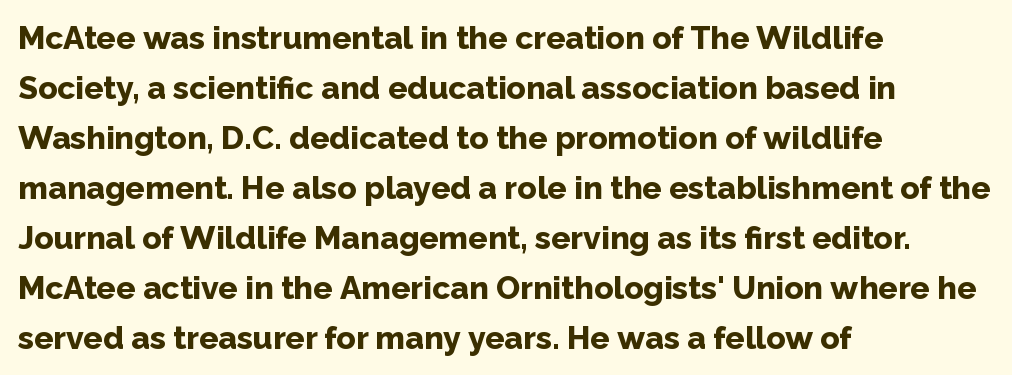
Is this a fixed-width face? No — the glyphs have proportional, varying widths. The line-height multiplier appears to be the usual default. The rendering shows plain stroke endings on the letterforms — a sans-serif design. Emphasis by weight is at full strength: bold.
